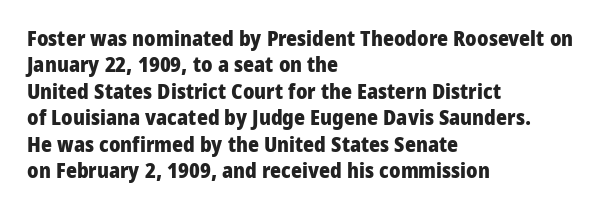
What weight is shown? A full bold with thick strokes. The lettering holds an erect, upright posture throughout. Plain, unruled lines of type. The rendering keeps characters at their native spacing. Leading: standard.
